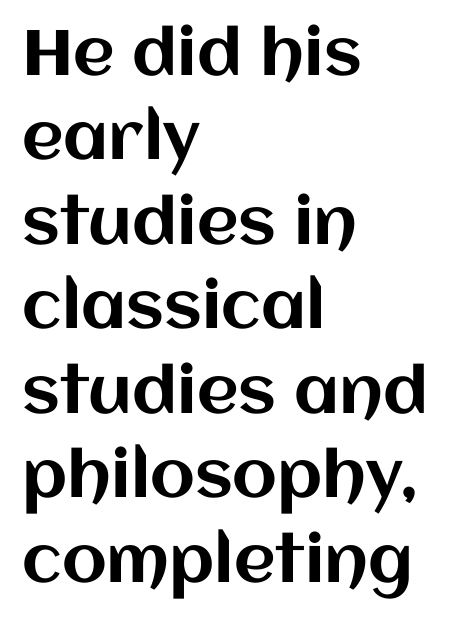
The passage is arranged the way most books set body copy — flush left. The designer left line spacing at the default. This sample uses an upright cut, with every glyph sitting square on the baseline. Do the characters align in a grid? No, the font is proportional. Spacing between characters is what you'd get straight out of the box. Plain, unruled lines of type.
